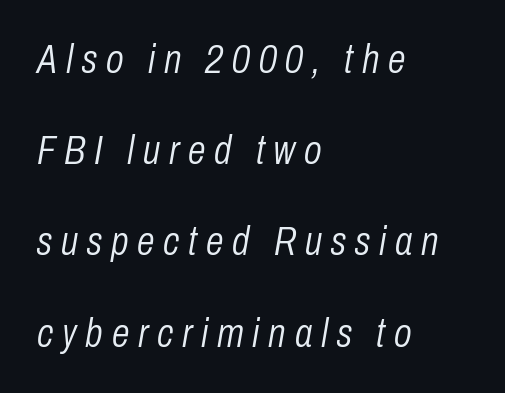
Q: Is the text bold? A: No.
Q: Is the text italic (slanted)? A: Yes, it leans right by about 10 degrees.
Q: Is the text underlined? A: No.
Q: How is the paragraph aligned? A: Left-aligned.
Q: Is the spacing between letters normal or unusually wide? A: Unusually wide.
Q: Is the spacing between lines tight, normal or loose? A: Loose.
Q: Width (condensed, normal, or wide)? A: Condensed.
Q: Stroke contrast? A: Low.
Q: x-height? A: Medium.
Q: Monospaced? A: No.
